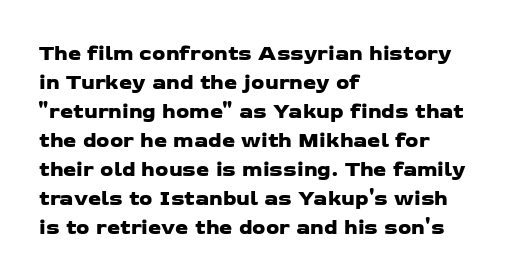
{"underline": "no", "align": "left", "line_spacing": "normal", "line_spacing_ratio": 1.38, "letter_spacing": "normal", "letter_spacing_em": 0.0, "glyph_px": 21}
